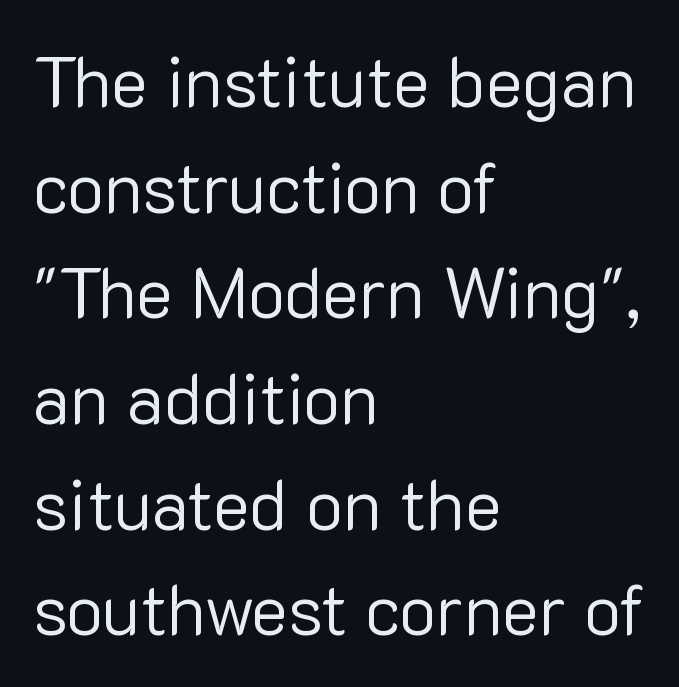
The image shows 70 px regular-weight sans-serif type, upright; set left-aligned, normal line spacing (1.51x), normal letter spacing, not underlined; low stroke contrast and a medium x-height.
